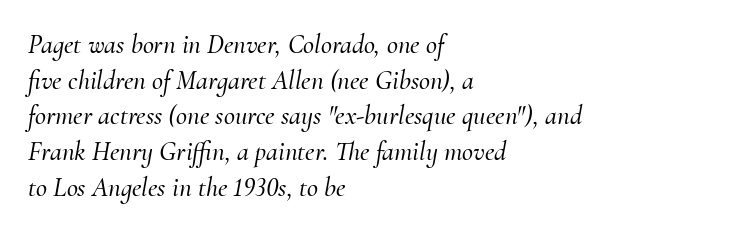
Q: Is the text italic (slanted)? A: Yes, it leans right by about 10 degrees.
Q: Is the text underlined? A: No.
Q: How is the paragraph aligned? A: Left-aligned.
Q: Is the spacing between letters normal or unusually wide? A: Normal.
Q: Is the spacing between lines tight, normal or loose? A: Normal.
